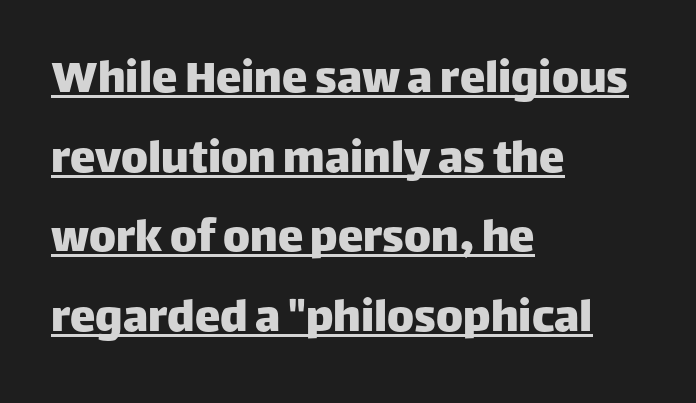
{"serif": "no", "italic": "no", "width": "normal", "stroke_contrast": "low", "x_height": "large", "monospaced": "no", "underline": "yes", "align": "left", "line_spacing": "normal", "line_spacing_ratio": 1.56, "letter_spacing": "normal", "letter_spacing_em": 0.0, "glyph_px": 51}
